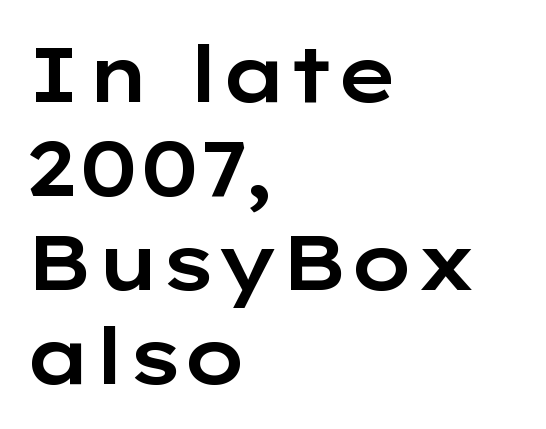
The image shows 77 px wide sans-serif type, upright; set left-aligned, line spacing 1.22x, normal letter spacing, not underlined; low stroke contrast and a medium x-height.
